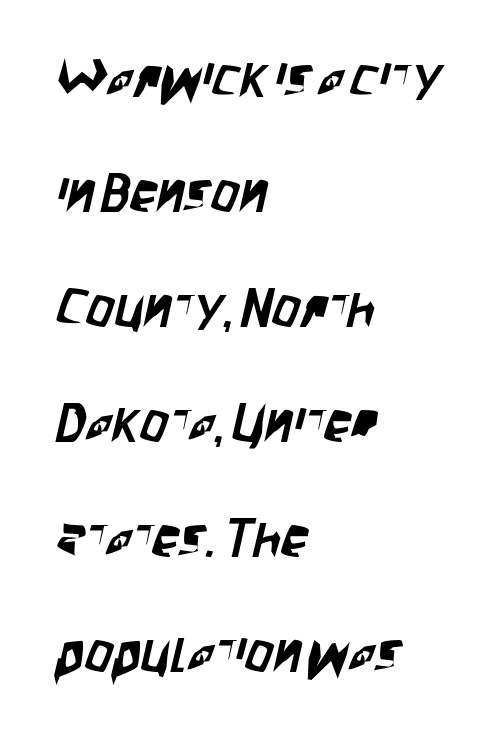
Q: Is the typeface a serif or a sans-serif typeface? A: Sans-serif.
Q: Is the text underlined? A: No.
Q: How is the paragraph aligned? A: Left-aligned.
Q: Is the spacing between letters normal or unusually wide? A: Normal.
Q: Is the spacing between lines tight, normal or loose? A: Loose.
Q: Width (condensed, normal, or wide)? A: Condensed.
Q: Stroke contrast? A: Low.
Q: x-height? A: Large.
Q: Monospaced? A: No.
